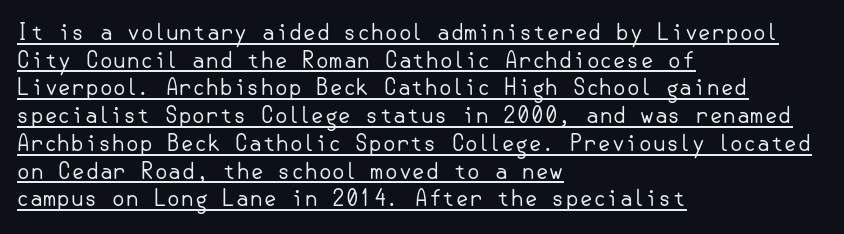
The image shows 22 px text type, upright; set left-aligned, normal line spacing (1.26x), normal letter spacing, underlined.
